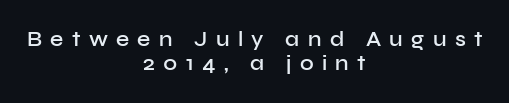
The image shows 21 px text type, upright; set centered, tight line spacing (1.15x), unusually wide letter spacing (+0.4 em), not underlined.
